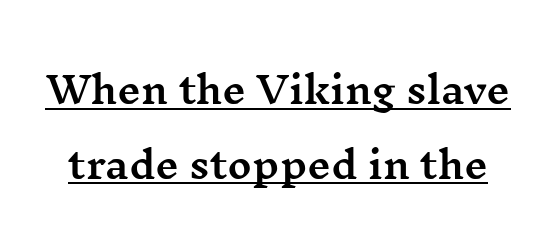
Glyph-to-glyph distance matches everyday printed text. Type style note: has serifs. Vertical spacing — loose. This sample has the flowing, uneven cadence of proportional lettering.
